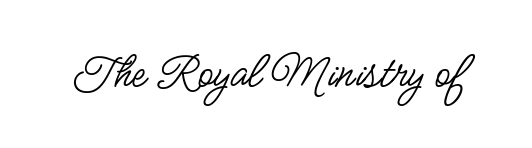
{"serif": "no", "bold": "no", "weight": "regular", "width": "condensed", "stroke_contrast": "low", "x_height": "small", "monospaced": "no", "underline": "no", "letter_spacing": "normal", "letter_spacing_em": 0.0, "glyph_px": 51}
